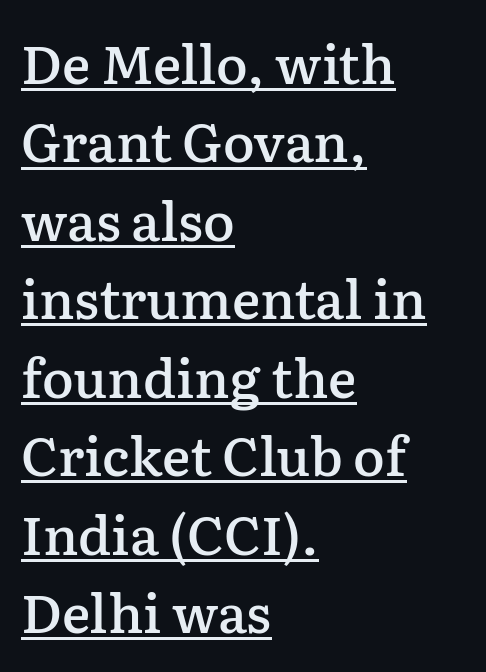
The image shows 53 px semibold serif type, upright; set left-aligned, normal line spacing (1.48x), normal letter spacing, underlined; low stroke contrast and a medium x-height.
